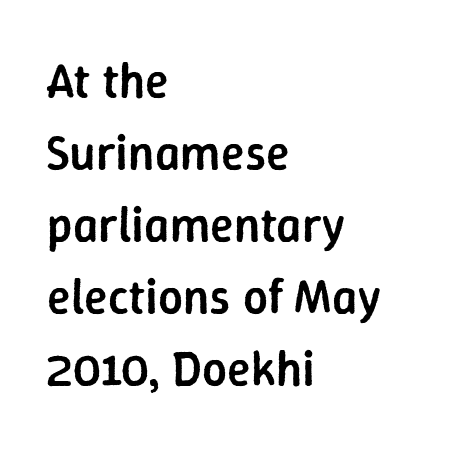
The compositor pushed each line to the left boundary. The sample has been set in demibold, a notch under bold. Words appear dense and cohesive because spacing is normal. Are there feet on the stems? There aren't — it's a sans. These lines are rendered in a variable-pitch font. The letters stand straight up with perfectly vertical stems.
